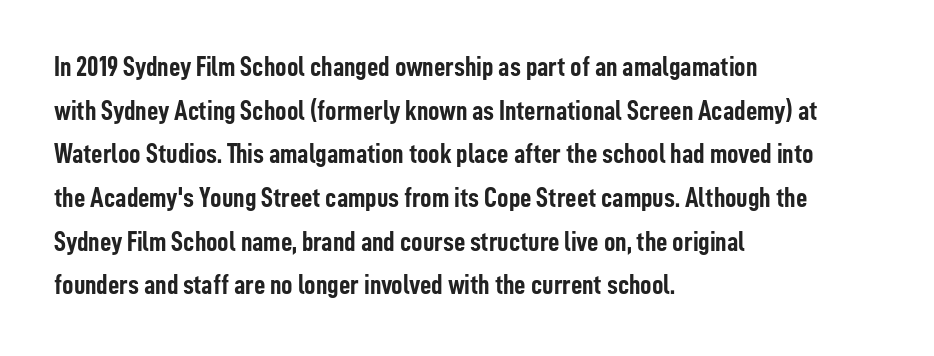
The image shows 28 px semibold, condensed sans-serif type, upright; set left-aligned, normal line spacing (1.56x), normal letter spacing, not underlined; low stroke contrast and a medium x-height.
